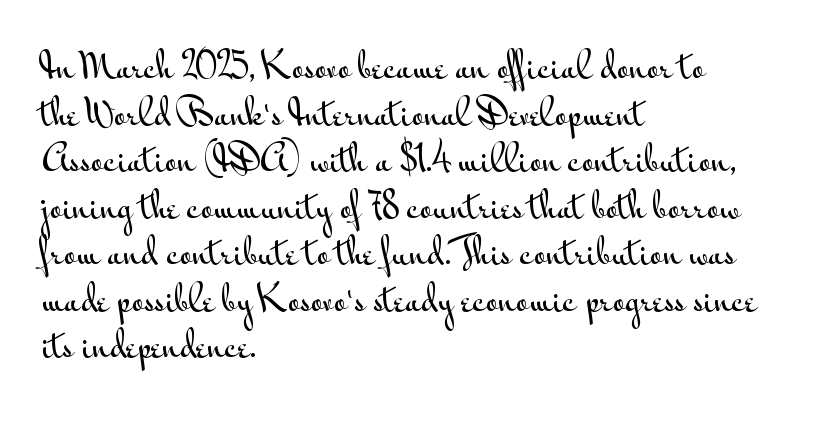
Q: Is the typeface a serif or a sans-serif typeface? A: Sans-serif.
Q: Is the text underlined? A: No.
Q: How is the paragraph aligned? A: Left-aligned.
Q: Is the spacing between letters normal or unusually wide? A: Normal.
Q: Is the spacing between lines tight, normal or loose? A: Normal.
Q: Width (condensed, normal, or wide)? A: Wide.
Q: Stroke contrast? A: Medium.
Q: x-height? A: Small.
Q: Monospaced? A: No.
